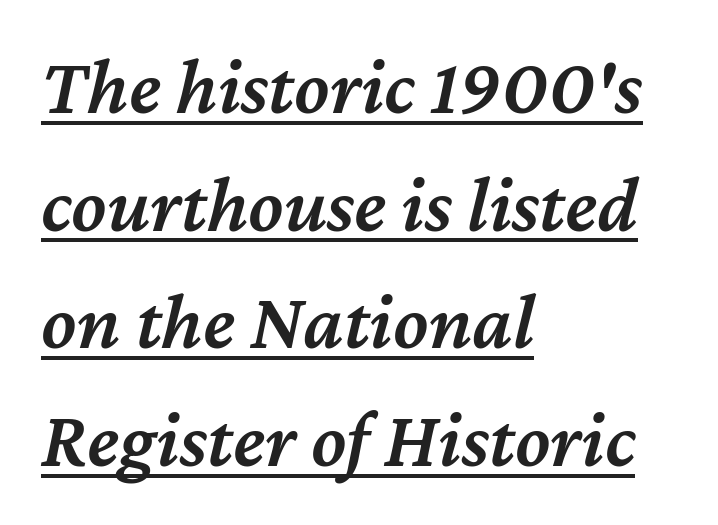
Q: Is the text bold? A: Semi-bold.
Q: Is the text italic (slanted)? A: Yes, it leans right by about 12 degrees.
Q: Is the text underlined? A: Yes.
Q: How is the paragraph aligned? A: Left-aligned.
Q: Is the spacing between letters normal or unusually wide? A: Normal.
Q: Is the spacing between lines tight, normal or loose? A: Normal.
Q: Width (condensed, normal, or wide)? A: Normal.
Q: Stroke contrast? A: Medium.
Q: x-height? A: Medium.
Q: Monospaced? A: No.
